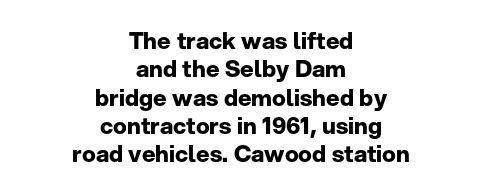
Q: Is the text bold? A: Yes.
Q: Is the text italic (slanted)? A: No, it is upright.
Q: Is the text underlined? A: No.
Q: How is the paragraph aligned? A: Centered.
Q: Is the spacing between letters normal or unusually wide? A: Normal.
